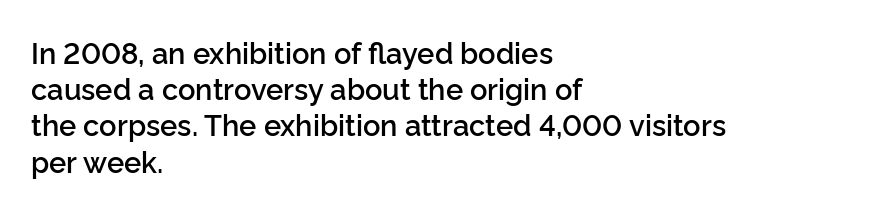
Is there much room between lines? A standard amount, neither cramped nor airy. Spacing verdict: proportional, widths tailored to each character. Type style note: lacks serifs. Letter spacing: default. The letters stand upright; this is a roman face. Typographic density is moderately raised because the face is semibold.
